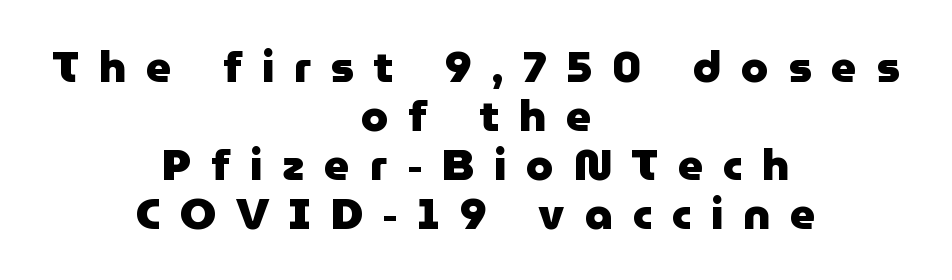
Q: Is the text bold? A: Yes.
Q: Is the text italic (slanted)? A: No, it is upright.
Q: Is the typeface a serif or a sans-serif typeface? A: Sans-serif.
Q: Is the text underlined? A: No.
Q: How is the paragraph aligned? A: Centered.
Q: Is the spacing between letters normal or unusually wide? A: Unusually wide.
Q: Is the spacing between lines tight, normal or loose? A: Tight.
Q: Width (condensed, normal, or wide)? A: Normal.
Q: Stroke contrast? A: Low.
Q: x-height? A: Medium.
Q: Monospaced? A: No.
